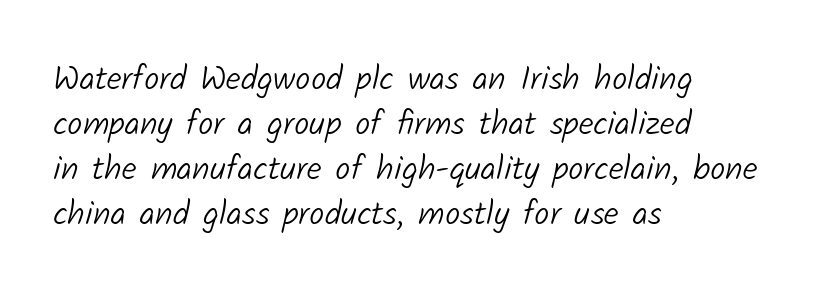
The specimen omits any rule beneath the text block's lines. The passage shown is not bold in any degree. Is the letter spacing exaggerated? No — it looks like the ordinary default. The rendering uses natural spacing where letterforms have individual widths. Is there much room between lines? A standard amount, neither cramped nor airy. The lines in this sample share a left origin and differ only in where they stop.
